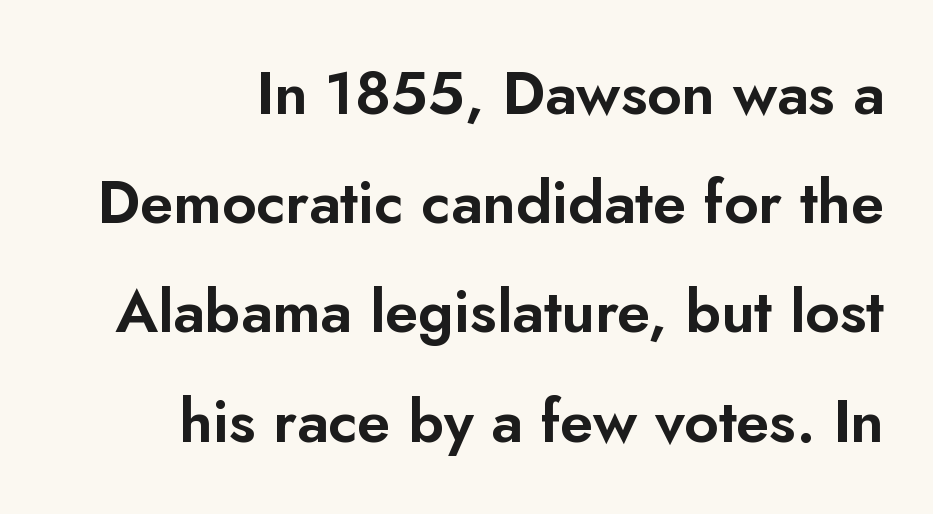
Q: Is the text italic (slanted)? A: No, it is upright.
Q: Is the typeface a serif or a sans-serif typeface? A: Sans-serif.
Q: Is the text underlined? A: No.
Q: How is the paragraph aligned? A: Right-aligned.
Q: Is the spacing between letters normal or unusually wide? A: Normal.
Q: Width (condensed, normal, or wide)? A: Normal.
Q: Stroke contrast? A: Low.
Q: x-height? A: Small.
Q: Monospaced? A: No.
